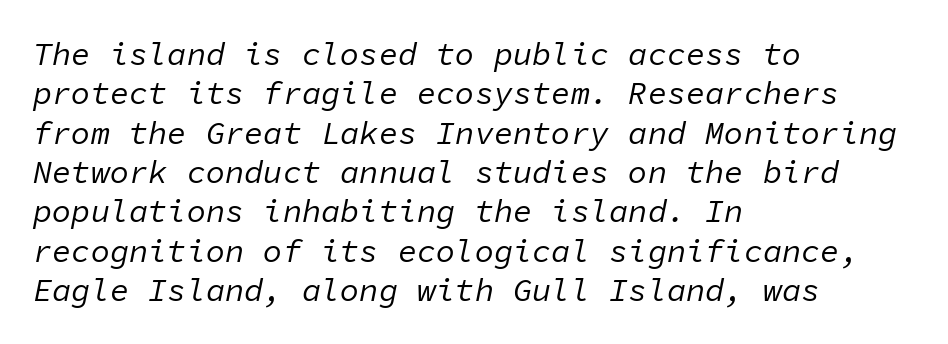
{"italic": "yes", "lean": "right", "slant_degrees": 11, "bold": "no", "weight": "regular", "width": "normal", "stroke_contrast": "low", "x_height": "medium", "monospaced": "yes", "underline": "no", "align": "left", "line_spacing_ratio": 1.23, "letter_spacing": "normal", "letter_spacing_em": 0.0, "glyph_px": 32}
